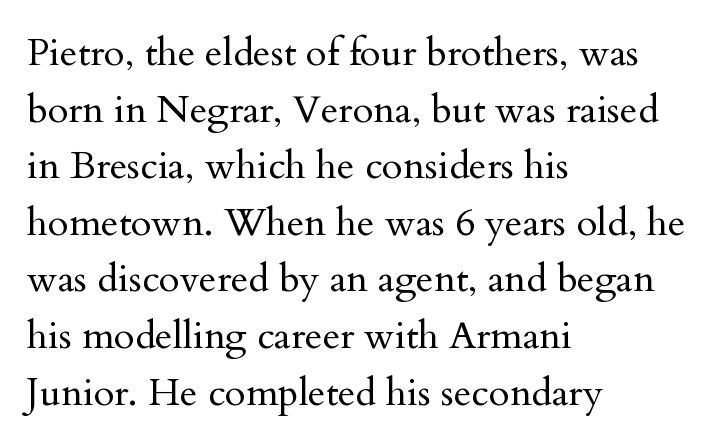
{"serif": "yes", "italic": "no", "bold": "no", "weight": "regular", "width": "normal", "stroke_contrast": "medium", "x_height": "small", "monospaced": "no", "underline": "no", "align": "left", "line_spacing": "normal", "line_spacing_ratio": 1.49, "letter_spacing": "normal", "letter_spacing_em": 0.0, "glyph_px": 38}
